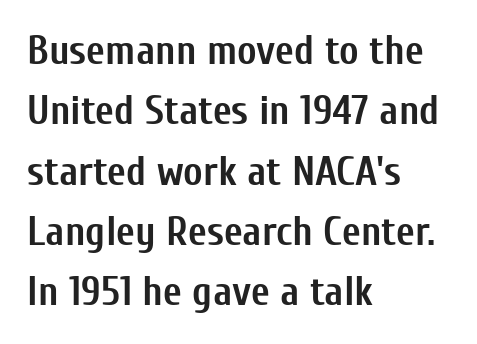
The image shows 41 px semibold, condensed sans-serif type, upright; set left-aligned, normal line spacing (1.47x), normal letter spacing, not underlined; low stroke contrast and a medium x-height.
